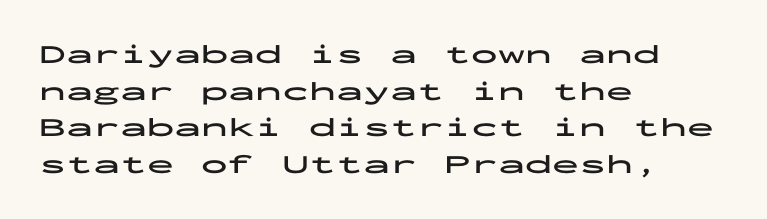
{"italic": "no", "bold": "yes", "underline": "no", "align": "left", "line_spacing": "normal", "line_spacing_ratio": 1.36, "letter_spacing": "normal", "letter_spacing_em": 0.0, "glyph_px": 27}
